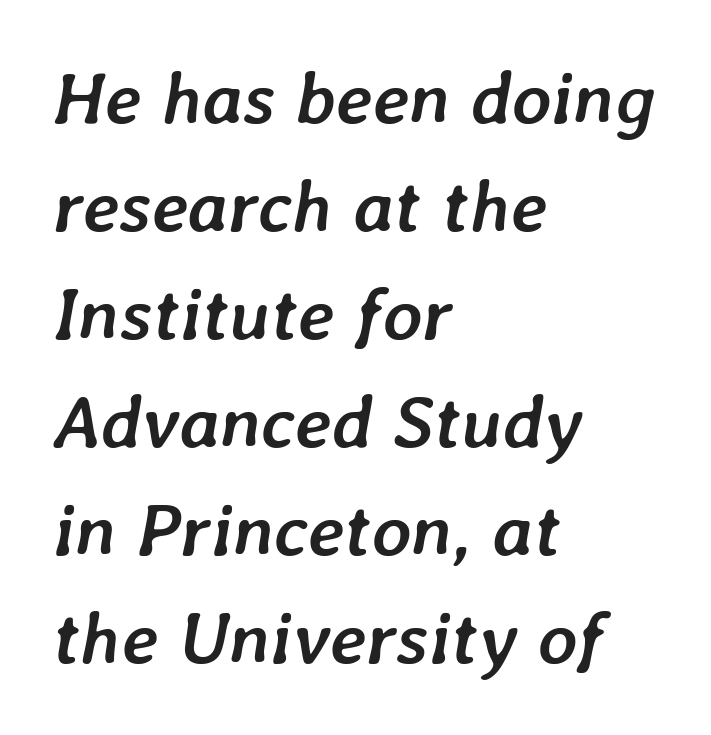
{"italic": "yes", "lean": "right", "slant_degrees": 7, "bold": "yes", "weight": "semibold", "width": "normal", "stroke_contrast": "low", "x_height": "medium", "monospaced": "no", "underline": "no", "align": "left", "line_spacing": "normal", "line_spacing_ratio": 1.44, "letter_spacing": "normal", "letter_spacing_em": 0.0, "glyph_px": 75}
